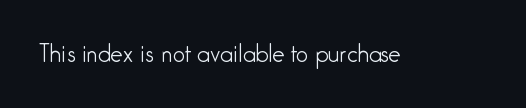
The image shows 22 px text type, upright; set normal letter spacing, not underlined.
